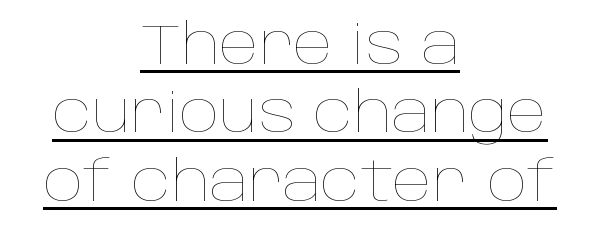
This is underlined copy, the kind a proofreader might mark for attention. The rendering uses natural spacing where letterforms have individual widths. A roman cut, with each character standing at attention. The paragraph shown floats in the horizontal middle. This sample uses plain, unmodified letter spacing. No heavy texture on the line: the type isn't bold.
